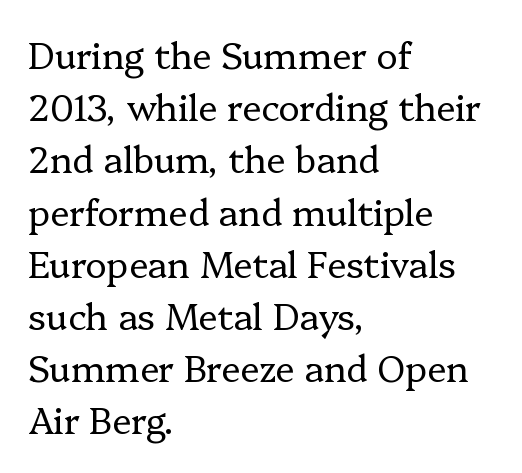
{"serif": "yes", "italic": "no", "bold": "no", "weight": "regular", "width": "normal", "stroke_contrast": "low", "x_height": "medium", "monospaced": "no", "underline": "no", "align": "left", "line_spacing": "normal", "line_spacing_ratio": 1.45, "letter_spacing": "normal", "letter_spacing_em": 0.0, "glyph_px": 36}
